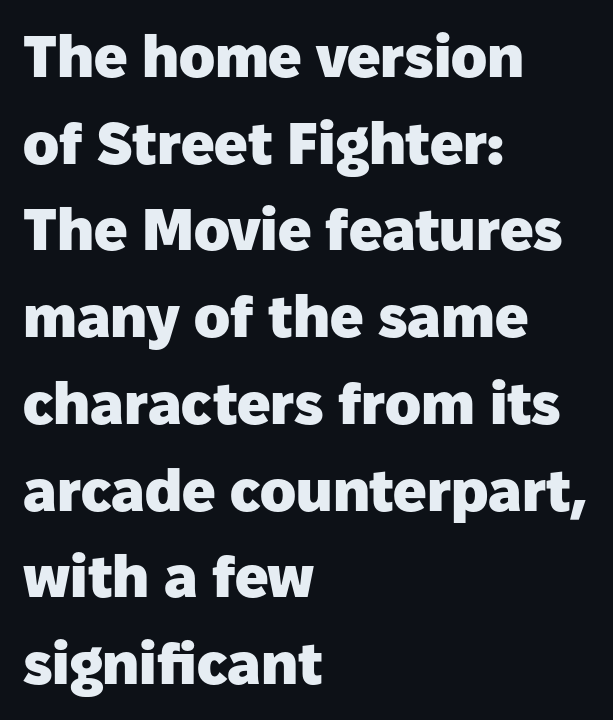
{"serif": "no", "italic": "no", "bold": "yes", "weight": "heavy", "width": "normal", "stroke_contrast": "low", "x_height": "medium", "monospaced": "no", "underline": "no", "align": "left", "line_spacing": "normal", "line_spacing_ratio": 1.47, "letter_spacing": "normal", "letter_spacing_em": 0.0, "glyph_px": 59}
